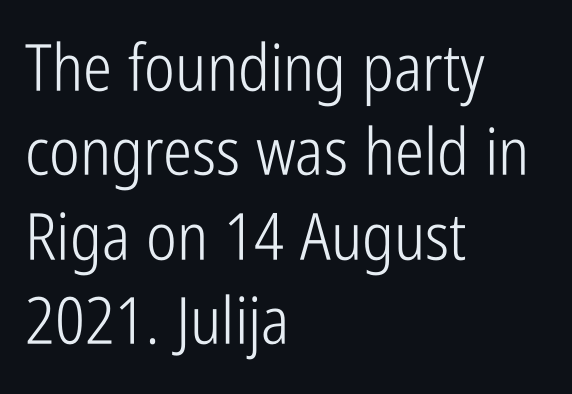
The image shows 65 px light, condensed sans-serif type, upright; set left-aligned, normal line spacing (1.3x), normal letter spacing, not underlined; low stroke contrast and a medium x-height.
